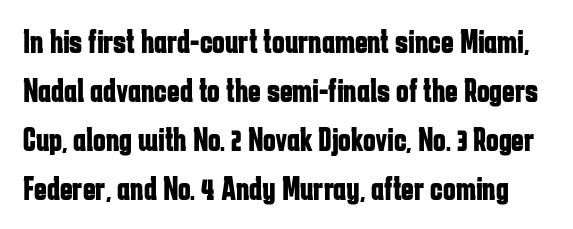
Chunky letters — that's bold for sure. Only glyphs here, with clear space below each row. The passage shown is typed in a proportional face where columns would drift. Standard letterfit; no display-style spreading of the glyphs. This is roman type, the default non-slanted kind.
